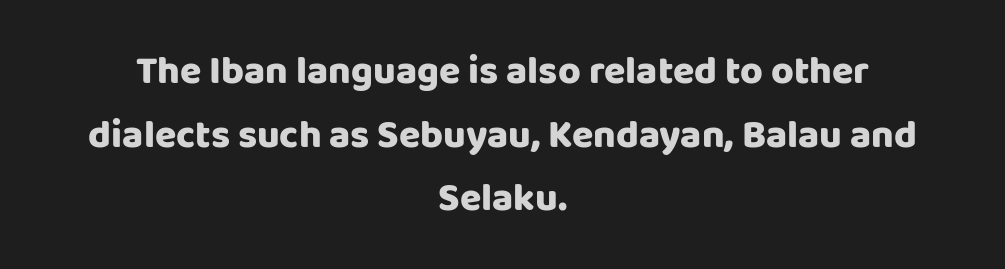
Q: Is the text bold? A: Yes.
Q: Is the text italic (slanted)? A: No, it is upright.
Q: Is the typeface a serif or a sans-serif typeface? A: Sans-serif.
Q: Is the text underlined? A: No.
Q: How is the paragraph aligned? A: Centered.
Q: Is the spacing between letters normal or unusually wide? A: Normal.
Q: Is the spacing between lines tight, normal or loose? A: Normal.
Q: Width (condensed, normal, or wide)? A: Normal.
Q: Stroke contrast? A: Low.
Q: x-height? A: Large.
Q: Monospaced? A: No.
